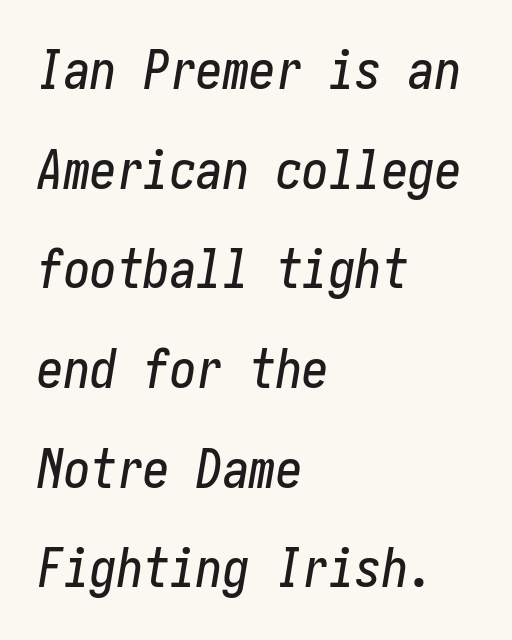
Q: Is the text italic (slanted)? A: Yes, it leans right by about 10 degrees.
Q: Is the text underlined? A: No.
Q: How is the paragraph aligned? A: Left-aligned.
Q: Is the spacing between letters normal or unusually wide? A: Normal.
Q: Width (condensed, normal, or wide)? A: Condensed.
Q: Stroke contrast? A: Low.
Q: x-height? A: Medium.
